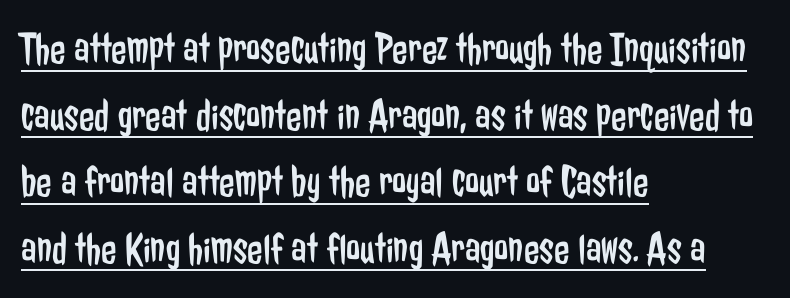
The image shows 45 px regular-weight, condensed sans-serif type, upright; set left-aligned, normal line spacing (1.48x), normal letter spacing, underlined; low stroke contrast and a medium x-height.
